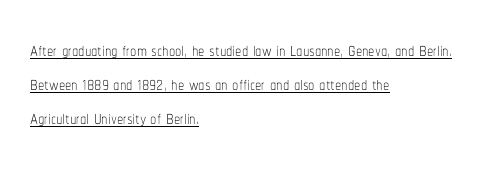
Q: Is the text bold? A: No.
Q: Is the text italic (slanted)? A: No, it is upright.
Q: Is the text underlined? A: Yes.
Q: How is the paragraph aligned? A: Left-aligned.
Q: Is the spacing between letters normal or unusually wide? A: Normal.
Q: Is the spacing between lines tight, normal or loose? A: Normal.
